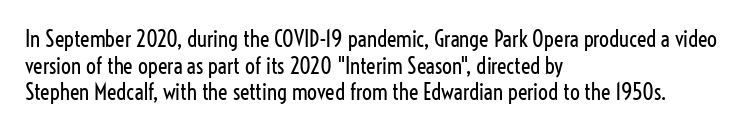
The image shows 22 px text type, upright; set left-aligned, line spacing 1.21x, normal letter spacing, not underlined.
